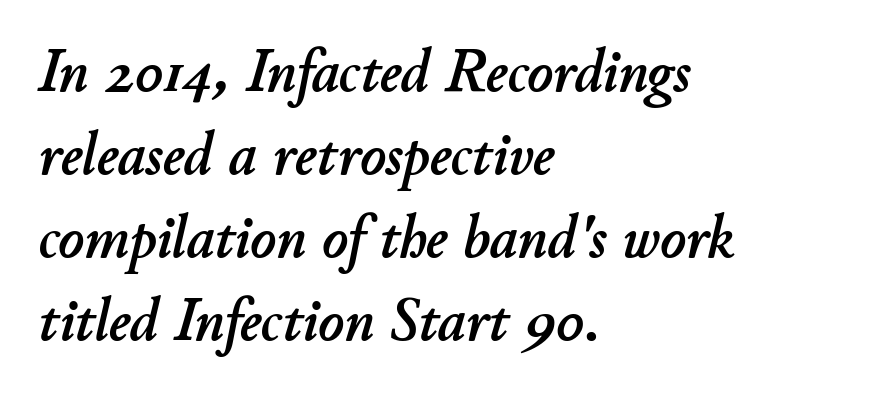
There is no visible air inserted between adjacent glyphs. The baseline area is clear. The setting favours the left margin, as ordinary paragraphs usually do. These lines are rendered in a variable-pitch font.
